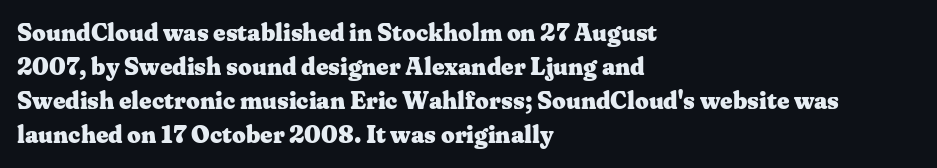
Q: Is the text bold? A: Yes.
Q: Is the text italic (slanted)? A: No, it is upright.
Q: Is the text underlined? A: No.
Q: How is the paragraph aligned? A: Left-aligned.
Q: Is the spacing between letters normal or unusually wide? A: Normal.
Q: Is the spacing between lines tight, normal or loose? A: Normal.
